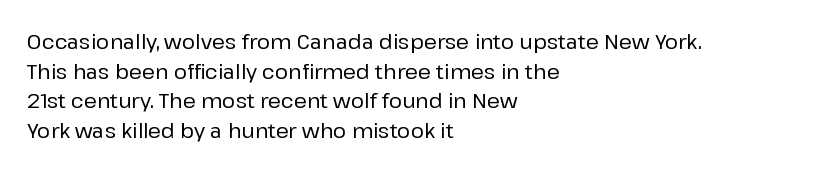
The image shows 20 px text type, upright; set left-aligned, normal line spacing (1.48x), normal letter spacing, not underlined.
